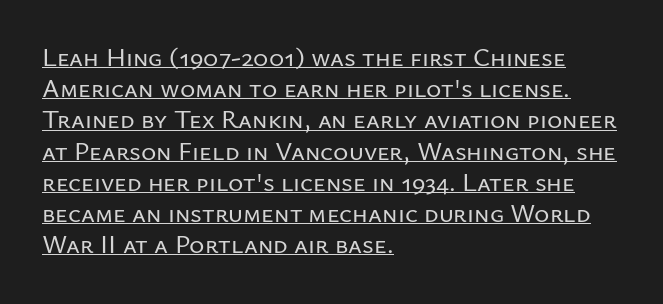
The image shows 26 px text type, upright; set left-aligned, line spacing 1.2x, normal letter spacing, underlined.
